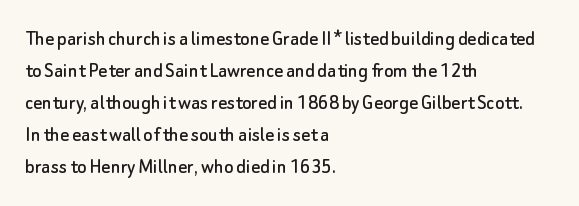
Q: Is the text italic (slanted)? A: No, it is upright.
Q: Is the text underlined? A: No.
Q: How is the paragraph aligned? A: Left-aligned.
Q: Is the spacing between letters normal or unusually wide? A: Normal.
Q: Is the spacing between lines tight, normal or loose? A: Normal.
